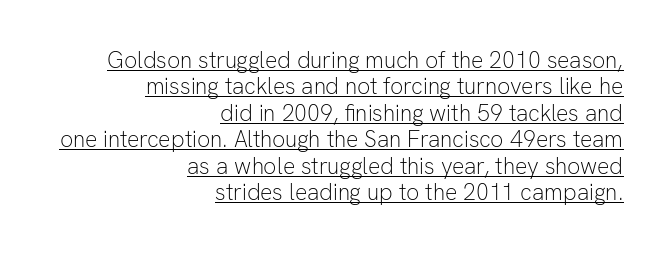
Alignment: flush right. Does the leading feel generous? Not at all — it's pinched. These lines keep a tight, regular rhythm from letter to letter. Weight class: somewhere from thin through regular.
